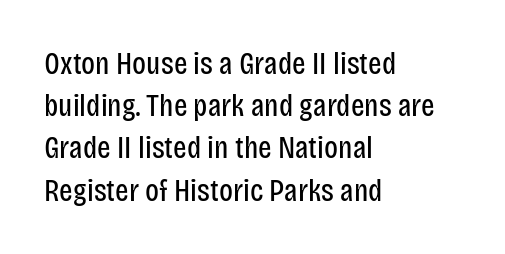
{"serif": "no", "italic": "no", "bold": "no", "weight": "regular", "width": "condensed", "stroke_contrast": "low", "x_height": "large", "monospaced": "no", "underline": "no", "align": "left", "line_spacing": "normal", "line_spacing_ratio": 1.32, "letter_spacing": "normal", "letter_spacing_em": 0.0, "glyph_px": 32}
